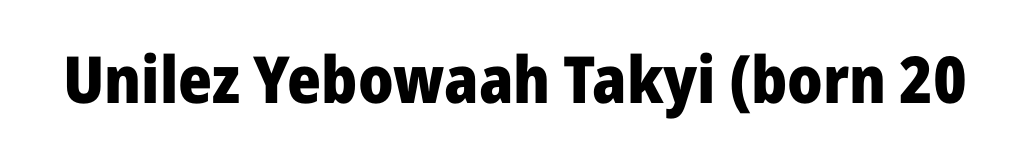
{"serif": "no", "italic": "no", "bold": "yes", "weight": "heavy", "width": "normal", "stroke_contrast": "low", "x_height": "medium", "monospaced": "no", "underline": "no", "letter_spacing": "normal", "letter_spacing_em": 0.0, "glyph_px": 65}
